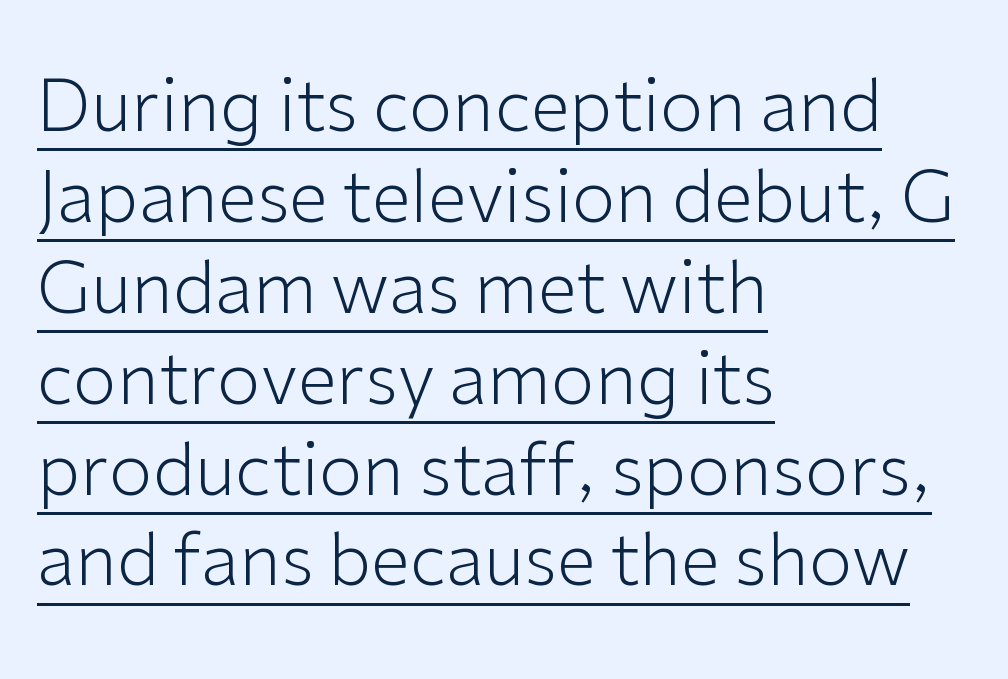
The setting favours the left margin, as ordinary paragraphs usually do. To sum up the face: it is a sans, with no serifs. Spacing verdict: proportional, widths tailored to each character. Is this a heavy cut? Hardly; it is regular or lighter.
